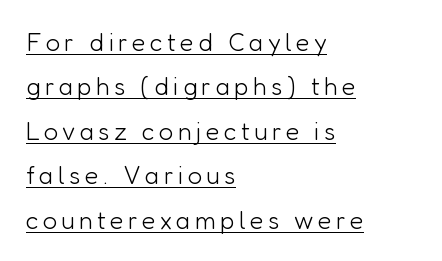
The ragged edge is on the right, which tells us the setting is flush left. Characters remain perfectly vertical along every line. Summary of weight: not heavy and not bold. A continuous stroke trails under the words, as in a hyperlink.
